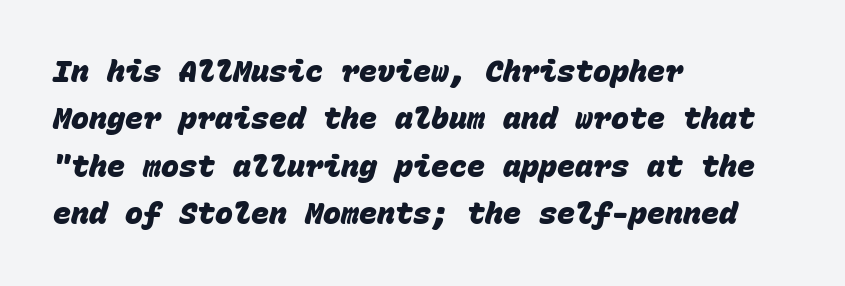
The image shows 30 px heavy sans-serif type, monospaced; set left-aligned, normal line spacing (1.58x), normal letter spacing, not underlined; low stroke contrast and a large x-height.
